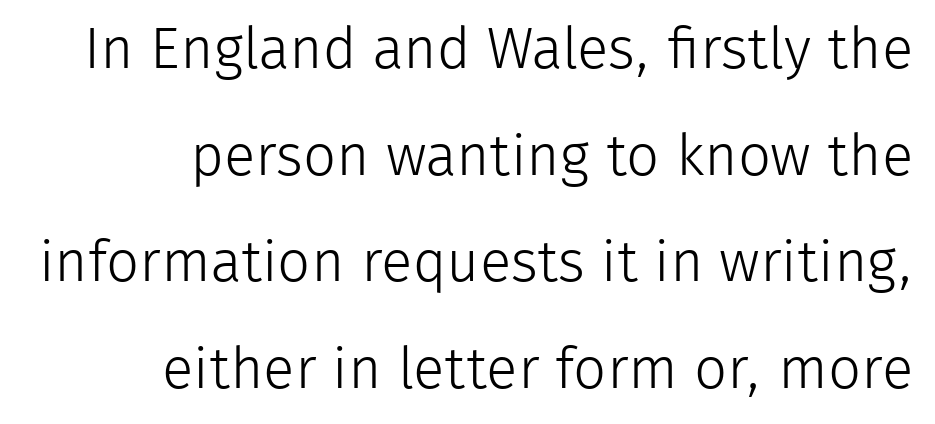
Q: Is the text bold? A: No.
Q: Is the text italic (slanted)? A: No, it is upright.
Q: Is the typeface a serif or a sans-serif typeface? A: Sans-serif.
Q: Is the text underlined? A: No.
Q: How is the paragraph aligned? A: Right-aligned.
Q: Is the spacing between letters normal or unusually wide? A: Normal.
Q: Width (condensed, normal, or wide)? A: Normal.
Q: Stroke contrast? A: Low.
Q: x-height? A: Medium.
Q: Monospaced? A: No.
